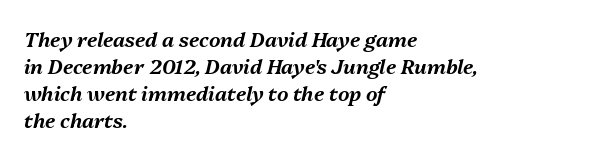
Q: Is the text italic (slanted)? A: Yes, it leans right by about 13 degrees.
Q: Is the text underlined? A: No.
Q: How is the paragraph aligned? A: Left-aligned.
Q: Is the spacing between letters normal or unusually wide? A: Normal.
Q: Is the spacing between lines tight, normal or loose? A: Normal.
